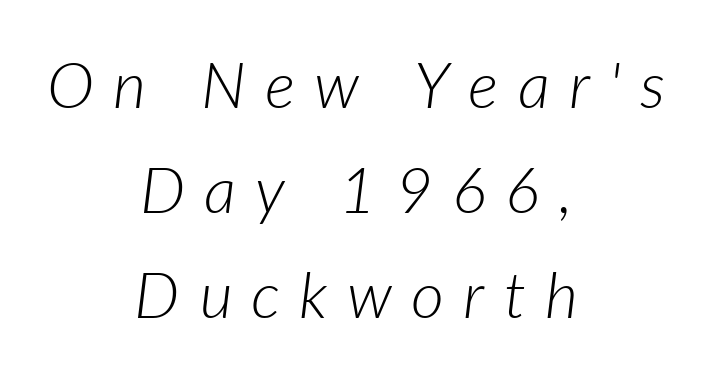
Looks like regular typesetting: each glyph gets only the width it needs. The specimen reads as italic at a glance. This is not heavy type; no bold has been used. This sample keeps an unexceptional amount of space between lines. The space directly below the letters is spotless.
